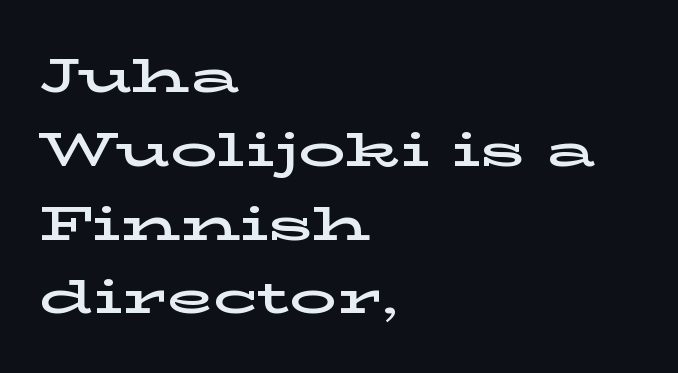
{"serif": "yes", "italic": "no", "width": "wide", "stroke_contrast": "low", "x_height": "medium", "monospaced": "no", "underline": "no", "align": "left", "line_spacing": "normal", "line_spacing_ratio": 1.57, "letter_spacing": "normal", "letter_spacing_em": 0.0, "glyph_px": 47}
